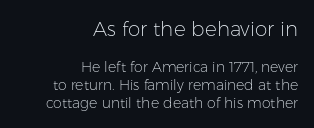
{"italic": "no", "bold": "no", "underline": "no", "align": "right", "line_spacing": "normal", "line_spacing_ratio": 1.29, "letter_spacing": "normal", "letter_spacing_em": 0.0, "larger_block": "first", "size_ratio": 1.43, "glyph_px": 20}
